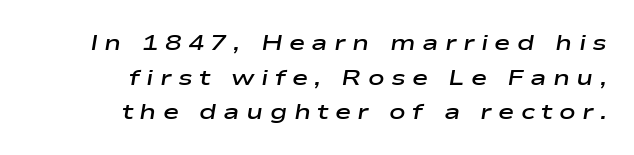
The image shows 22 px text type, italic (leaning right); set right-aligned, normal line spacing (1.57x), unusually wide letter spacing (+0.29 em), not underlined.
